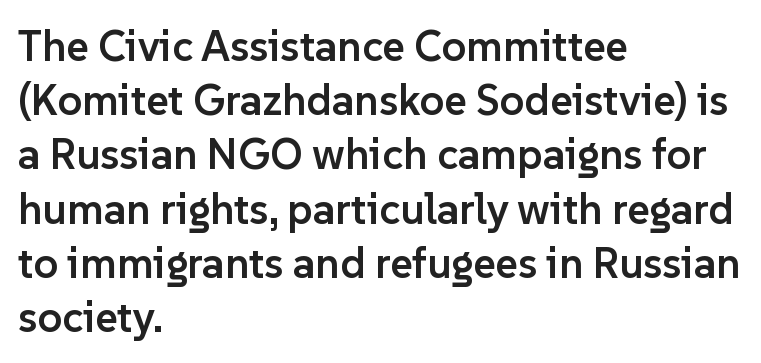
Q: Is the text bold? A: Semi-bold.
Q: Is the text italic (slanted)? A: No, it is upright.
Q: Is the typeface a serif or a sans-serif typeface? A: Sans-serif.
Q: Is the text underlined? A: No.
Q: How is the paragraph aligned? A: Left-aligned.
Q: Is the spacing between letters normal or unusually wide? A: Normal.
Q: Is the spacing between lines tight, normal or loose? A: Normal.
Q: Width (condensed, normal, or wide)? A: Normal.
Q: Stroke contrast? A: Low.
Q: x-height? A: Medium.
Q: Monospaced? A: No.
